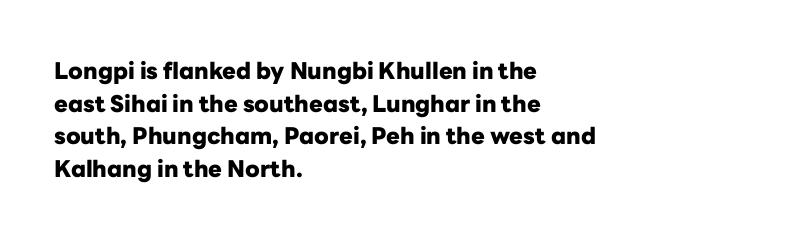
The image shows 23 px bold type, upright; set left-aligned, normal line spacing (1.42x), normal letter spacing, not underlined.
